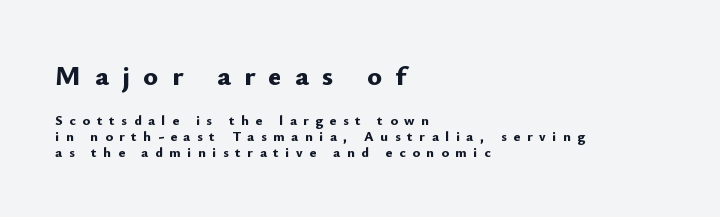
The image shows 28 px bold sans-serif type, upright; set left-aligned, tight line spacing (1.15x), unusually wide letter spacing (+0.48 em), not underlined; the first (top) block is 2.0x larger; low stroke contrast and a small x-height.
